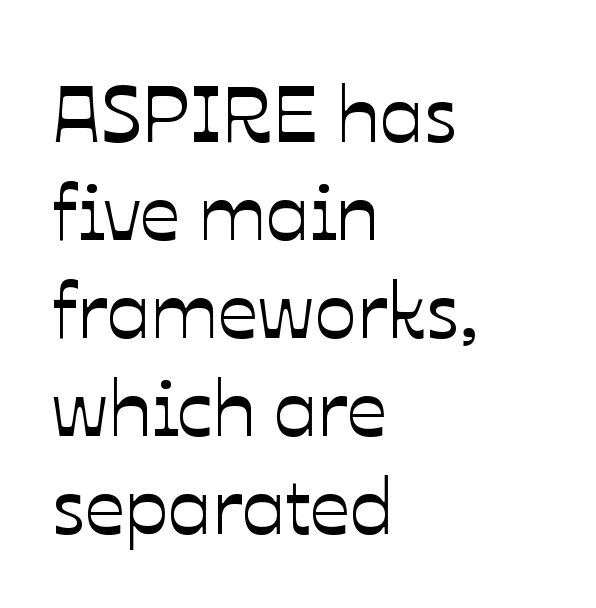
The image shows 79 px text type, upright; set left-aligned, line spacing 1.24x, normal letter spacing, not underlined; low stroke contrast and a medium x-height.
